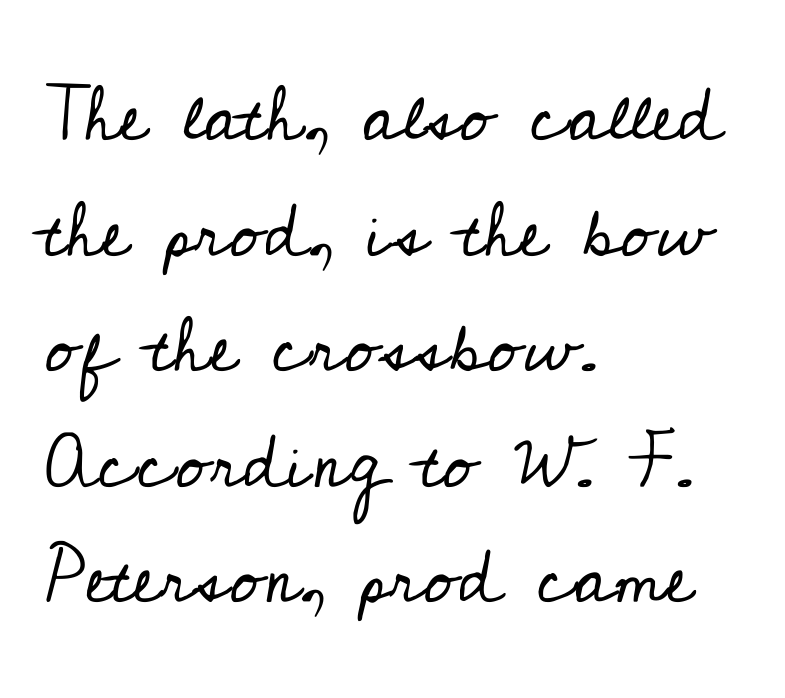
The image shows 76 px regular-weight serif type; set left-aligned, normal line spacing (1.52x), normal letter spacing, not underlined; low stroke contrast and a small x-height.
